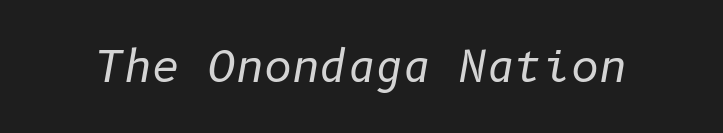
Q: Is the text bold? A: No.
Q: Is the text italic (slanted)? A: Yes, it leans right by about 10 degrees.
Q: Is the text underlined? A: No.
Q: Is the spacing between letters normal or unusually wide? A: Normal.
Q: Width (condensed, normal, or wide)? A: Normal.
Q: Stroke contrast? A: Low.
Q: x-height? A: Medium.
